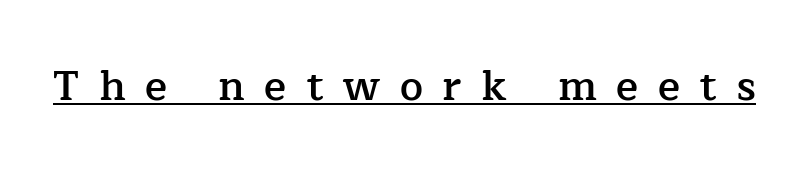
Note the varied advance widths — an 'i' is clearly narrower than an 'm'. Nope, not italic — everything's standing straight. Words appear elongated and porous because spacing is wide. A typesetter would label this face a serif. The lettering is marked with a stroke running underneath it.
